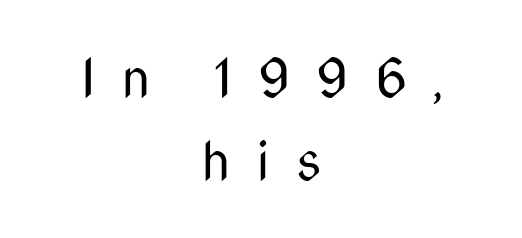
The image shows 53 px regular-weight, condensed sans-serif type, upright; set centered, normal line spacing (1.56x), unusually wide letter spacing (+0.49 em), not underlined; medium stroke contrast and a medium x-height.
